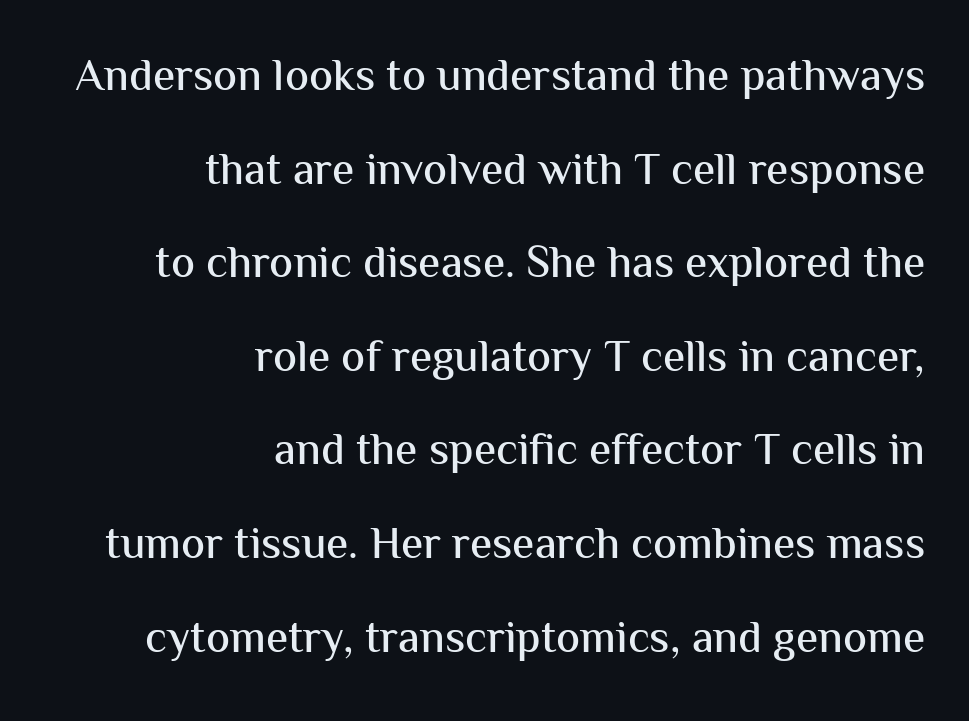
{"serif": "no", "italic": "no", "width": "normal", "stroke_contrast": "medium", "x_height": "medium", "monospaced": "no", "underline": "no", "align": "right", "line_spacing": "loose", "line_spacing_ratio": 2.08, "letter_spacing": "normal", "letter_spacing_em": 0.0, "glyph_px": 45}
